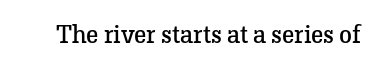
A roman cut, with each character standing at attention. Decoration check: the copy has no underline. The gaps between neighbouring characters are ordinary and unremarkable. Bold? No — there's no thickening of the strokes.
